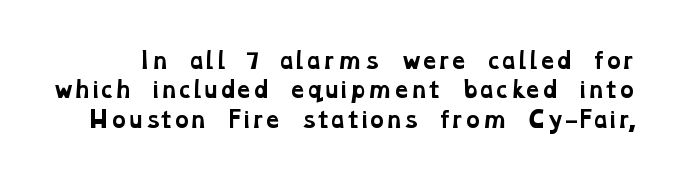
The image shows 21 px bold type; set normal line spacing (1.4x), normal letter spacing, not underlined.
